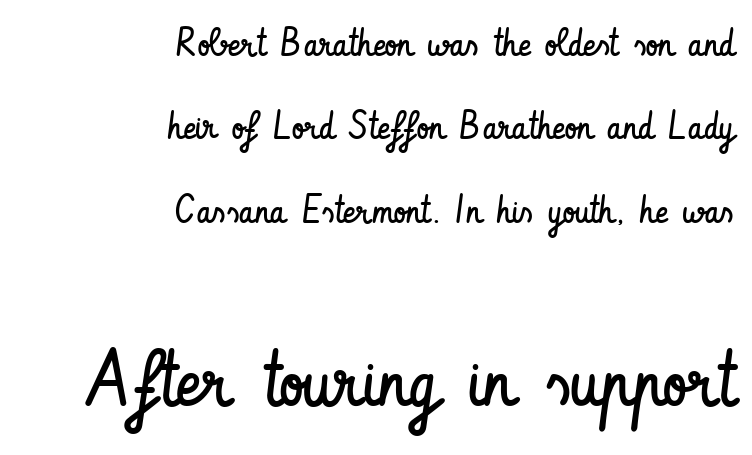
Q: Is the text bold? A: No.
Q: Is the text italic (slanted)? A: No, it is upright.
Q: Is the typeface a serif or a sans-serif typeface? A: Sans-serif.
Q: Is the text underlined? A: No.
Q: How is the paragraph aligned? A: Right-aligned.
Q: Is the spacing between letters normal or unusually wide? A: Normal.
Q: Is the spacing between lines tight, normal or loose? A: Loose.
Q: Which block of text is set in a larger size, the first (top) or the second (bottom)? A: The second (bottom) one.
Q: Width (condensed, normal, or wide)? A: Condensed.
Q: Stroke contrast? A: Low.
Q: x-height? A: Small.
Q: Monospaced? A: No.
